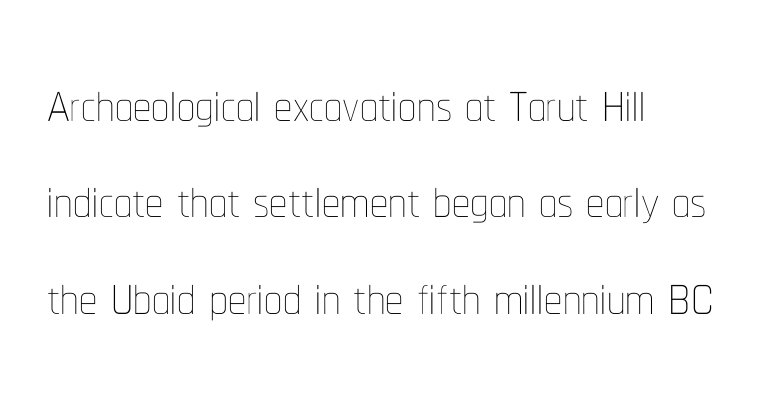
Q: Is the text bold? A: No.
Q: Is the text italic (slanted)? A: No, it is upright.
Q: Is the text underlined? A: No.
Q: How is the paragraph aligned? A: Left-aligned.
Q: Is the spacing between letters normal or unusually wide? A: Normal.
Q: Is the spacing between lines tight, normal or loose? A: Normal.
Q: Width (condensed, normal, or wide)? A: Condensed.
Q: Stroke contrast? A: Low.
Q: x-height? A: Medium.
Q: Monospaced? A: No.
